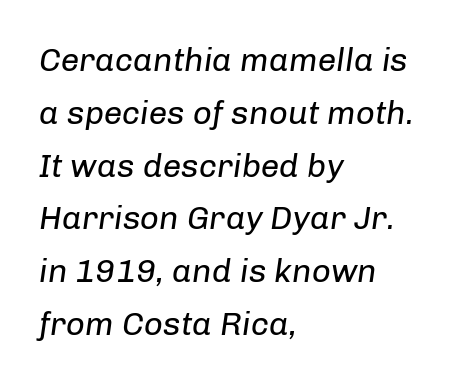
The image shows 33 px regular-weight type, italic (leaning right); set left-aligned, normal line spacing (1.6x), normal letter spacing, not underlined; low stroke contrast and a medium x-height.
